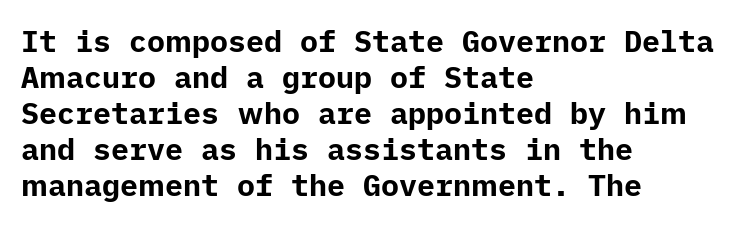
Layout note: lines flush left. No feet cap the strokes, marking this as sans-serif type. Unmarked baselines from the first word to the last. If you drew a line through each stem, it would be perfectly vertical.
